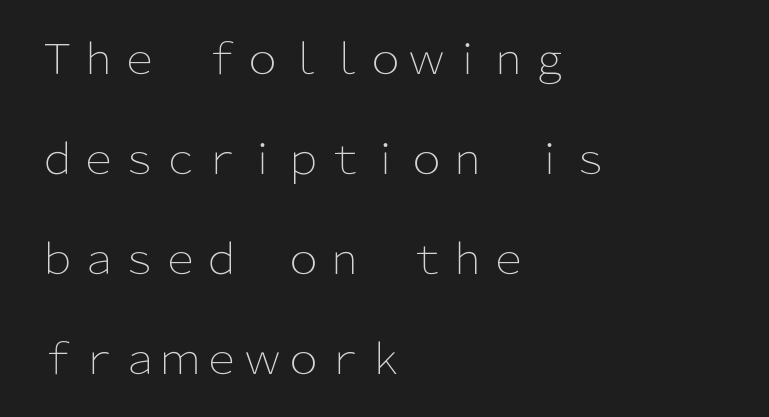
Q: Is the text bold? A: No.
Q: Is the text italic (slanted)? A: No, it is upright.
Q: Is the typeface a serif or a sans-serif typeface? A: Sans-serif.
Q: Is the text underlined? A: No.
Q: How is the paragraph aligned? A: Left-aligned.
Q: Is the spacing between letters normal or unusually wide? A: Normal.
Q: Is the spacing between lines tight, normal or loose? A: Loose.
Q: Width (condensed, normal, or wide)? A: Normal.
Q: Stroke contrast? A: Low.
Q: x-height? A: Medium.
Q: Monospaced? A: No.
